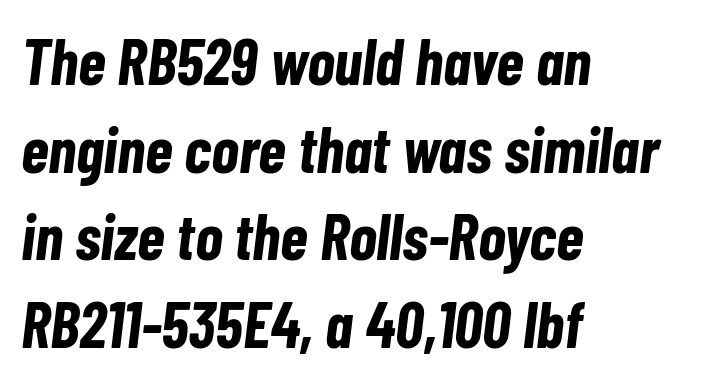
The image shows 64 px bold, condensed type, italic (leaning right); set left-aligned, normal line spacing (1.37x), normal letter spacing, not underlined; low stroke contrast and a medium x-height.
